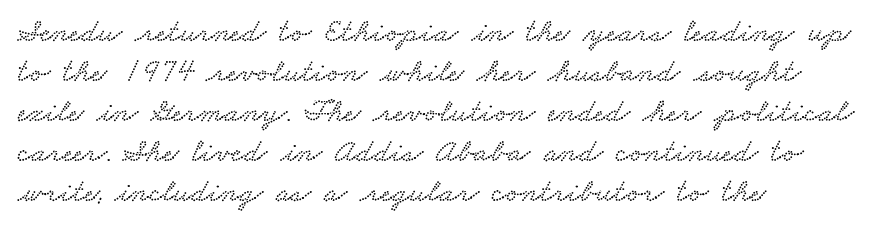
The image shows 33 px wide serif type; set left-aligned, line spacing 1.21x, normal letter spacing, not underlined; low stroke contrast and a small x-height.
